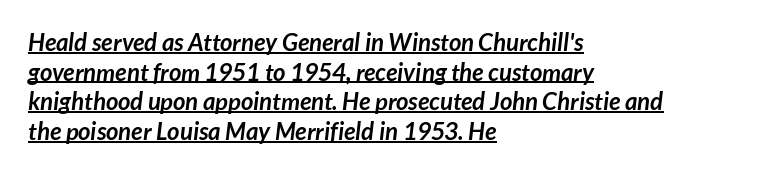
One-word summary of the alignment: left. Letter spacing: default. Emphasis is given by a line drawn under the lettering. Set as a true bold cut, around the 700 mark.
